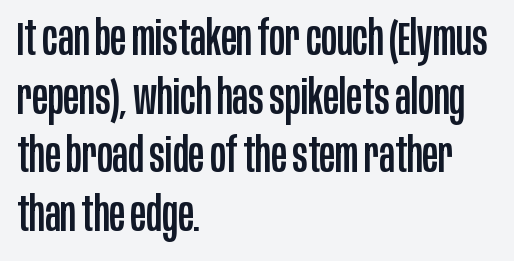
This sample has the flowing, uneven cadence of proportional lettering. Compared with typical paragraphs, the rows here are spaced about the same. In terms of letterform style, serifs are entirely absent. In CSS terms this would be text-align: left. Nobody drew a line under any word here.
